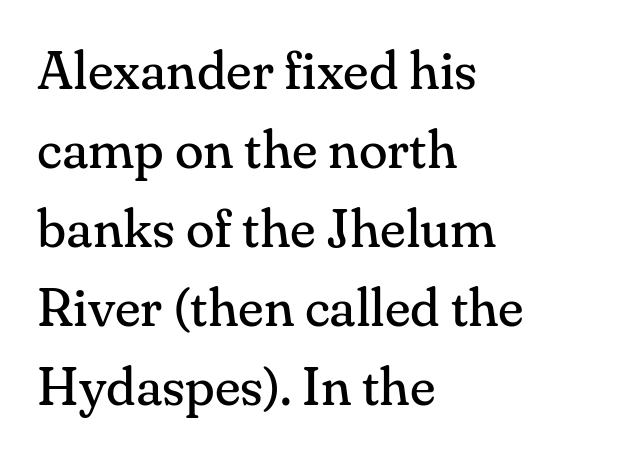
{"serif": "yes", "italic": "no", "bold": "no", "weight": "regular", "width": "normal", "stroke_contrast": "medium", "x_height": "small", "monospaced": "no", "underline": "no", "align": "left", "line_spacing": "normal", "line_spacing_ratio": 1.49, "letter_spacing": "normal", "letter_spacing_em": 0.0, "glyph_px": 53}
